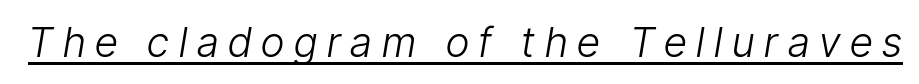
The image shows 41 px light, condensed type, italic (leaning right); set unusually wide letter spacing (+0.24 em), underlined; low stroke contrast and a medium x-height.
